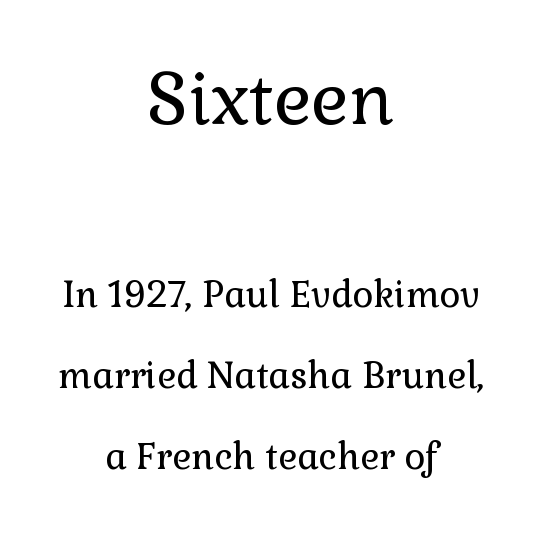
The image shows 71 px regular-weight serif type, upright; set centered, loose line spacing (2.25x), normal letter spacing, not underlined; the first (top) block is 1.97x larger; a medium x-height.
